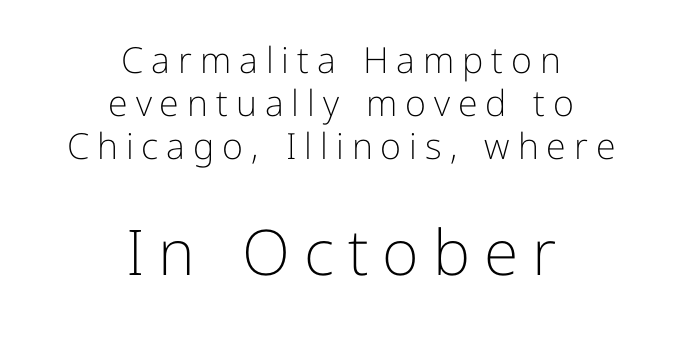
The image shows 63 px light sans-serif type, upright; set centered, line spacing 1.19x, unusually wide letter spacing (+0.22 em), not underlined; the second (bottom) block is 1.75x larger; low stroke contrast and a medium x-height.
